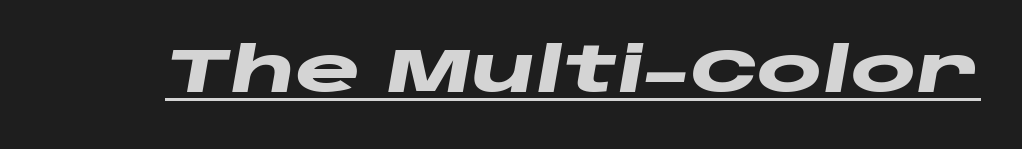
{"italic": "yes", "lean": "right", "slant_degrees": 10, "bold": "yes", "weight": "heavy", "width": "wide", "stroke_contrast": "low", "x_height": "large", "monospaced": "no", "underline": "yes", "letter_spacing": "normal", "letter_spacing_em": 0.0, "glyph_px": 62}
